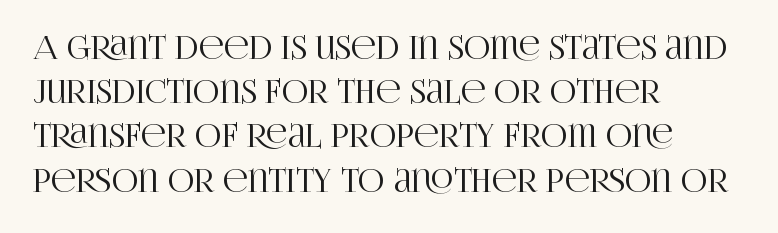
This is the regular roman posture of the typeface. If you drew a ruler down the left edge, every line would touch it. Has an underline been added? It has not. The designer went with a serif here, giving each stem small feet. The designer left line spacing at the default. The rendering uses natural spacing where letterforms have individual widths.
